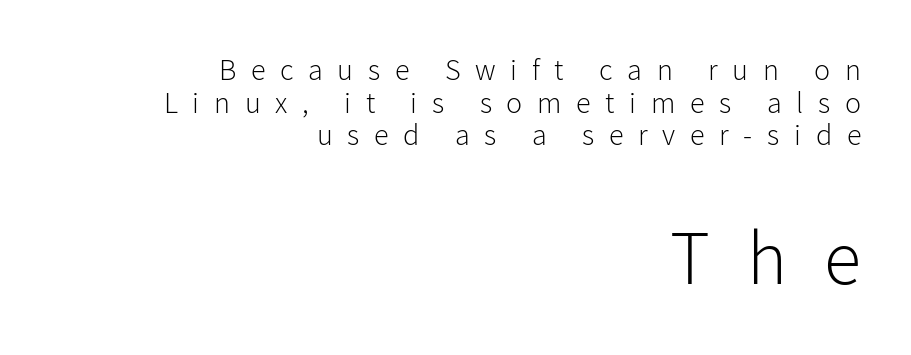
A sans-serif font was chosen for this passage. The baseline area is clear. There is plenty of visible air inserted between adjacent glyphs. Leading is clearly below the norm, producing a dense column.
